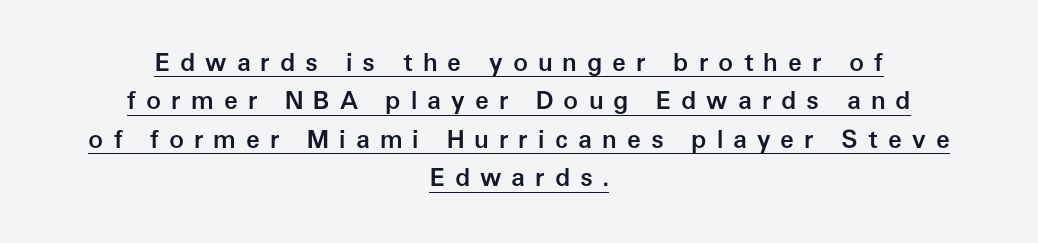
The image shows 25 px text type, upright; set centered, normal line spacing (1.54x), unusually wide letter spacing (+0.4 em), underlined.
